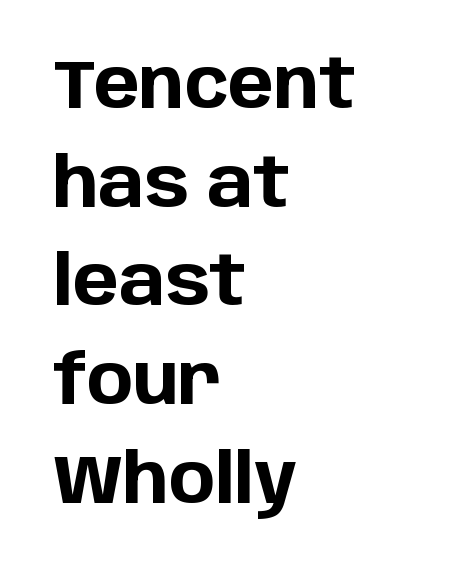
The image shows 69 px bold sans-serif type, upright; set left-aligned, normal line spacing (1.43x), normal letter spacing, not underlined; low stroke contrast and a large x-height.
